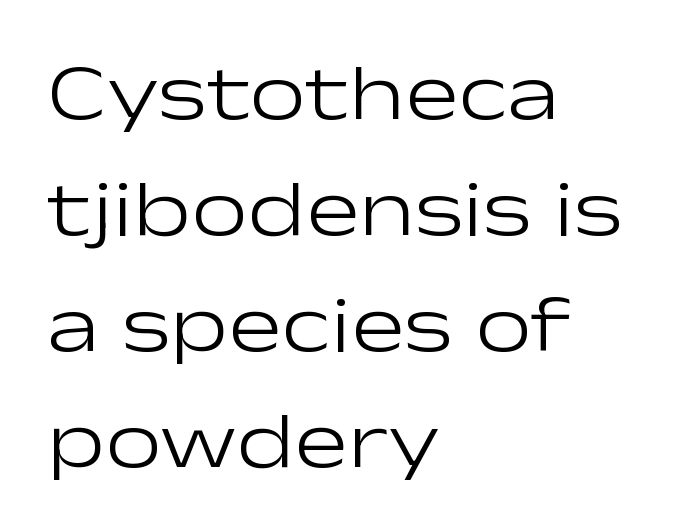
Q: Is the text bold? A: No.
Q: Is the text italic (slanted)? A: No, it is upright.
Q: Is the typeface a serif or a sans-serif typeface? A: Sans-serif.
Q: Is the text underlined? A: No.
Q: How is the paragraph aligned? A: Left-aligned.
Q: Is the spacing between letters normal or unusually wide? A: Normal.
Q: Is the spacing between lines tight, normal or loose? A: Normal.
Q: Width (condensed, normal, or wide)? A: Wide.
Q: Stroke contrast? A: Low.
Q: x-height? A: Medium.
Q: Monospaced? A: No.
